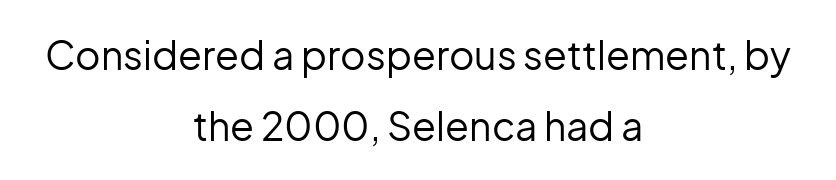
Q: Is the text bold? A: No.
Q: Is the text italic (slanted)? A: No, it is upright.
Q: Is the typeface a serif or a sans-serif typeface? A: Sans-serif.
Q: Is the text underlined? A: No.
Q: How is the paragraph aligned? A: Centered.
Q: Is the spacing between letters normal or unusually wide? A: Normal.
Q: Width (condensed, normal, or wide)? A: Normal.
Q: Stroke contrast? A: Low.
Q: x-height? A: Medium.
Q: Monospaced? A: No.
